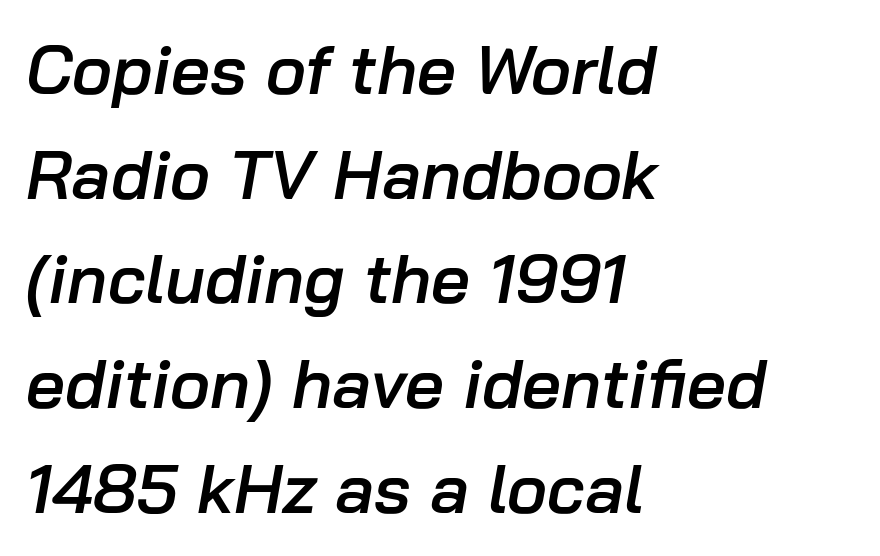
Q: Is the text bold? A: Semi-bold.
Q: Is the text italic (slanted)? A: Yes, it leans right by about 10 degrees.
Q: Is the text underlined? A: No.
Q: How is the paragraph aligned? A: Left-aligned.
Q: Is the spacing between letters normal or unusually wide? A: Normal.
Q: Is the spacing between lines tight, normal or loose? A: Normal.
Q: Width (condensed, normal, or wide)? A: Normal.
Q: Stroke contrast? A: Low.
Q: x-height? A: Medium.
Q: Monospaced? A: No.
